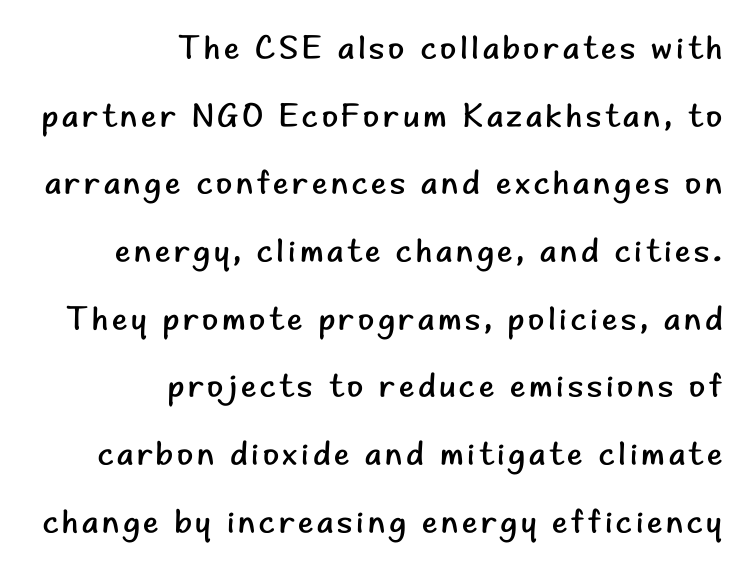
Ordinary non-slanted type is in use. Grotesque or geometric, the face here clearly has no serifs. Is this a fixed-width face? No — the glyphs have proportional, varying widths. The text block is weighted toward the right margin, trailing off unevenly leftward.
